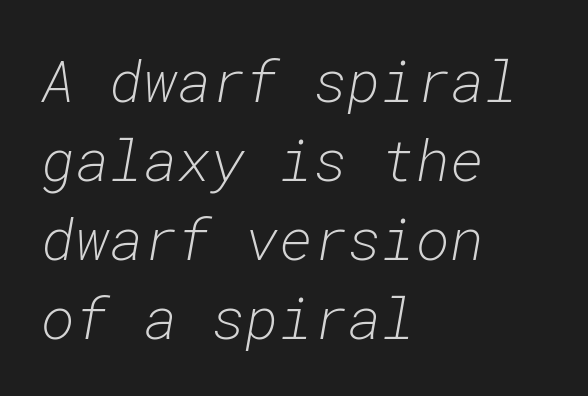
Q: Is the text bold? A: No.
Q: Is the text italic (slanted)? A: Yes, it leans right by about 10 degrees.
Q: Is the text underlined? A: No.
Q: How is the paragraph aligned? A: Left-aligned.
Q: Is the spacing between letters normal or unusually wide? A: Normal.
Q: Is the spacing between lines tight, normal or loose? A: Normal.
Q: Width (condensed, normal, or wide)? A: Normal.
Q: Stroke contrast? A: Low.
Q: x-height? A: Medium.
Q: Monospaced? A: Yes.
